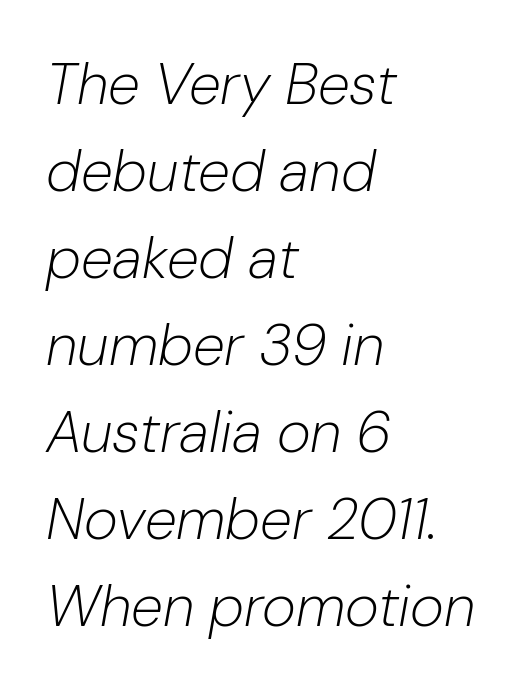
Q: Is the text bold? A: No.
Q: Is the text italic (slanted)? A: Yes, it leans right by about 10 degrees.
Q: Is the text underlined? A: No.
Q: How is the paragraph aligned? A: Left-aligned.
Q: Is the spacing between letters normal or unusually wide? A: Normal.
Q: Is the spacing between lines tight, normal or loose? A: Normal.
Q: Width (condensed, normal, or wide)? A: Normal.
Q: Stroke contrast? A: Low.
Q: x-height? A: Medium.
Q: Monospaced? A: No.
